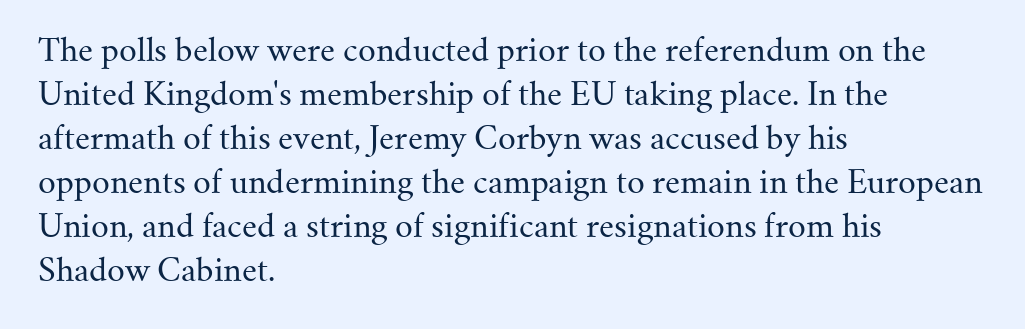
The image shows 31 px regular-weight serif type, upright; set left-aligned, normal line spacing (1.42x), normal letter spacing, not underlined; medium stroke contrast and a small x-height.
